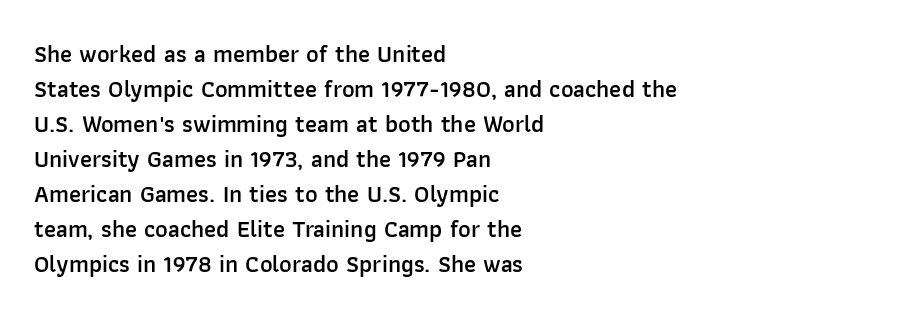
Leading matches the norm, producing a regular column. This sample uses an upright cut, with every glyph sitting square on the baseline. A fair bit of extra ink — the face is semibold, not bold. Does the copy run flush right? No — it runs flush left. This rendering features lettering with no underline. Between one letter and the next there's only the usual sliver of space.
